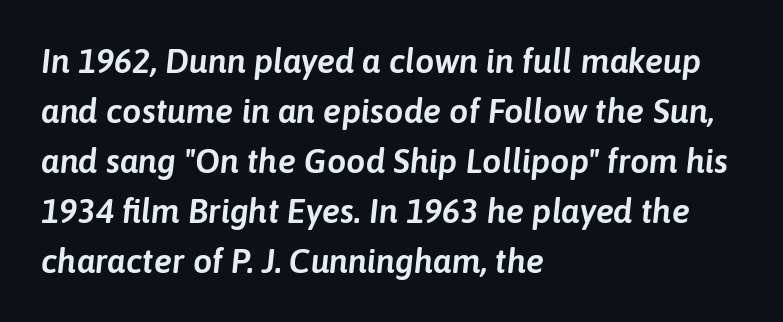
Is the type slanted? Yes — the strokes lean at a clear angle. These lines are rendered in a variable-pitch font. Line spacing here is normal. Inter-character spacing is left at the font's built-in metrics.
